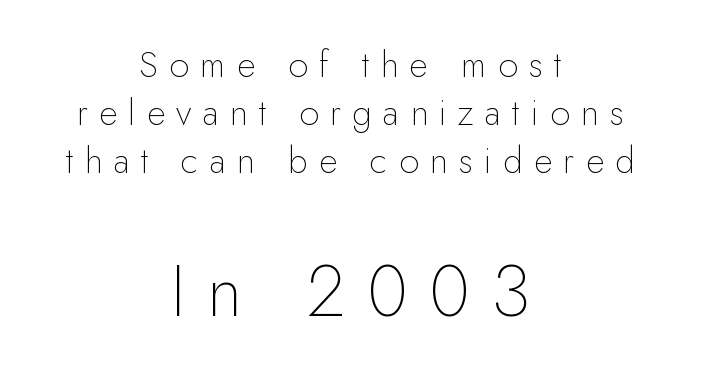
Does the leading feel generous? No, just average. The composition opens small and finishes big. The face used here is a sans, in the tradition of grotesques and geometrics. The foot of each line stays bare and open.
